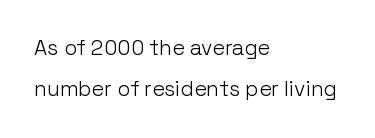
The image shows 21 px text type, upright; set left-aligned, loose line spacing (1.97x), normal letter spacing, not underlined.
